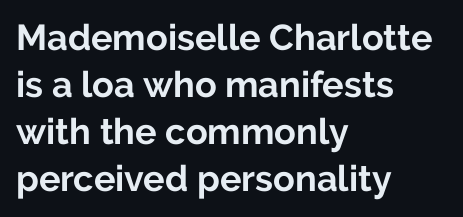
Q: Is the text bold? A: Yes.
Q: Is the text italic (slanted)? A: No, it is upright.
Q: Is the typeface a serif or a sans-serif typeface? A: Sans-serif.
Q: Is the text underlined? A: No.
Q: How is the paragraph aligned? A: Left-aligned.
Q: Is the spacing between letters normal or unusually wide? A: Normal.
Q: Is the spacing between lines tight, normal or loose? A: Normal.
Q: Width (condensed, normal, or wide)? A: Normal.
Q: Stroke contrast? A: Low.
Q: x-height? A: Medium.
Q: Monospaced? A: No.
